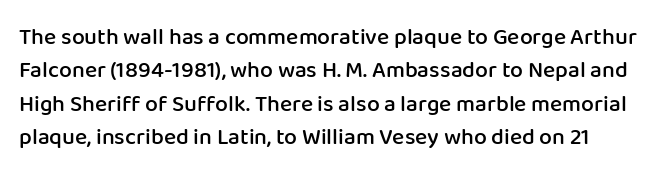
{"italic": "no", "bold": "semi", "underline": "no", "line_spacing": "normal", "line_spacing_ratio": 1.45, "letter_spacing": "normal", "letter_spacing_em": 0.0, "glyph_px": 23}
